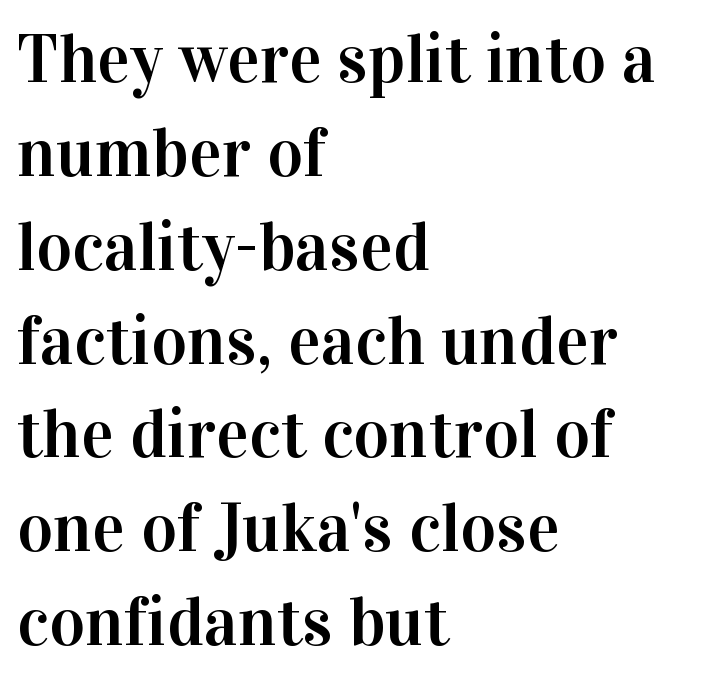
Q: Is the text italic (slanted)? A: No, it is upright.
Q: Is the typeface a serif or a sans-serif typeface? A: Serif.
Q: Is the text underlined? A: No.
Q: How is the paragraph aligned? A: Left-aligned.
Q: Is the spacing between letters normal or unusually wide? A: Normal.
Q: Is the spacing between lines tight, normal or loose? A: Normal.
Q: Width (condensed, normal, or wide)? A: Normal.
Q: Stroke contrast? A: High.
Q: x-height? A: Medium.
Q: Monospaced? A: No.
